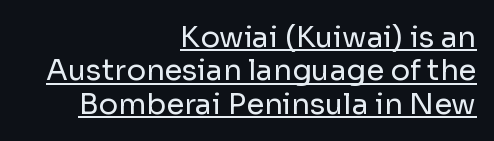
Q: Is the text bold? A: No.
Q: Is the text italic (slanted)? A: No, it is upright.
Q: Is the typeface a serif or a sans-serif typeface? A: Sans-serif.
Q: Is the text underlined? A: Yes.
Q: How is the paragraph aligned? A: Right-aligned.
Q: Is the spacing between letters normal or unusually wide? A: Normal.
Q: Is the spacing between lines tight, normal or loose? A: Tight.
Q: Width (condensed, normal, or wide)? A: Normal.
Q: Stroke contrast? A: Low.
Q: x-height? A: Medium.
Q: Monospaced? A: No.
